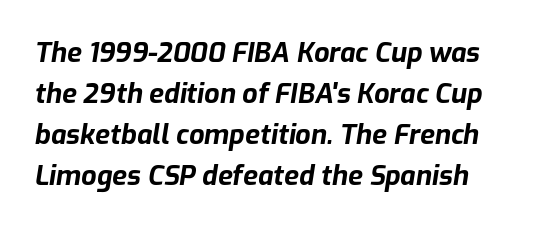
Q: Is the text bold? A: Yes.
Q: Is the text italic (slanted)? A: Yes, it leans right by about 9 degrees.
Q: Is the text underlined? A: No.
Q: Is the spacing between letters normal or unusually wide? A: Normal.
Q: Is the spacing between lines tight, normal or loose? A: Normal.
